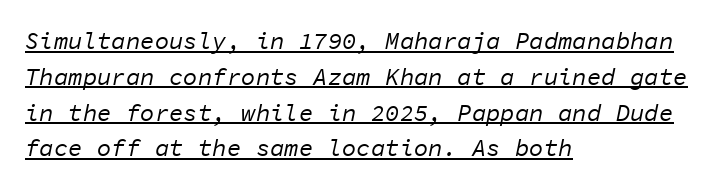
{"italic": "yes", "lean": "right", "slant_degrees": 11, "bold": "no", "underline": "yes", "align": "left", "line_spacing": "normal", "line_spacing_ratio": 1.49, "letter_spacing": "normal", "letter_spacing_em": 0.0, "glyph_px": 24}
